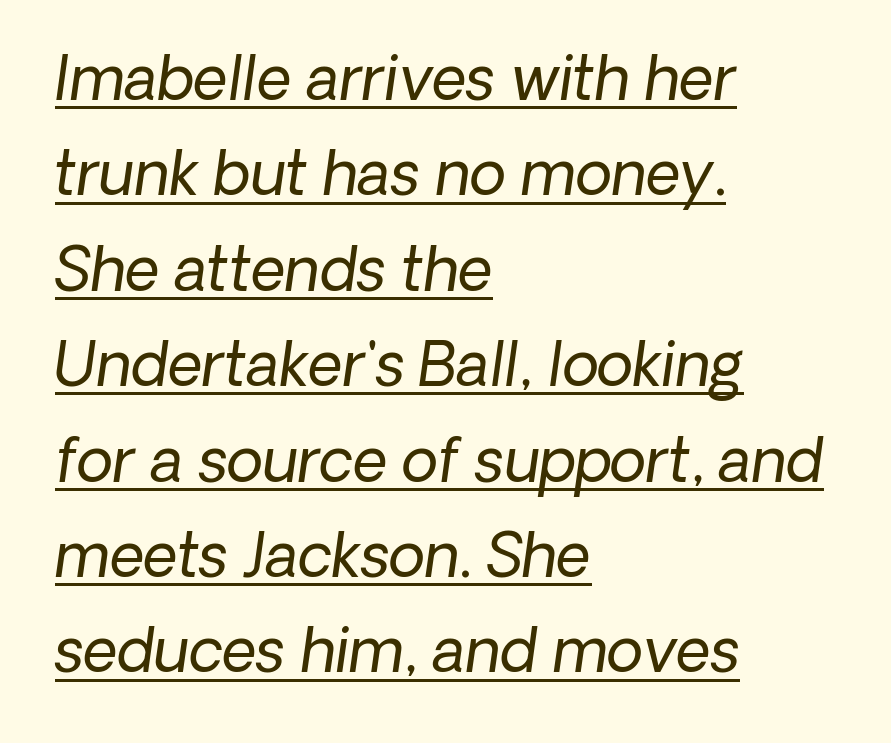
{"serif": "no", "bold": "no", "weight": "regular", "width": "normal", "stroke_contrast": "low", "x_height": "medium", "monospaced": "no", "underline": "yes", "align": "left", "line_spacing": "normal", "line_spacing_ratio": 1.59, "letter_spacing": "normal", "letter_spacing_em": 0.0, "glyph_px": 60}
